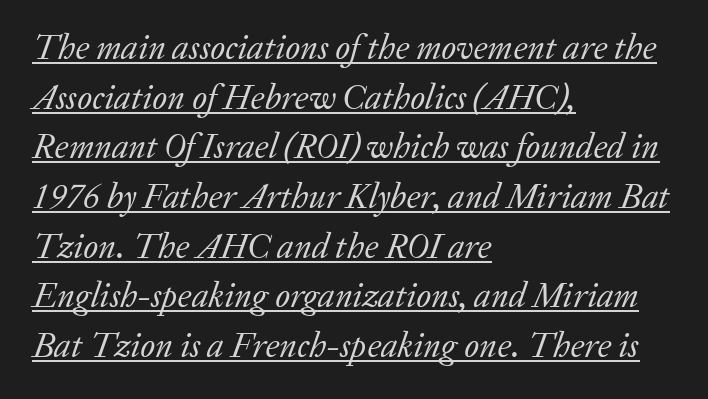
{"serif": "yes", "italic": "yes", "lean": "right", "slant_degrees": 20, "bold": "no", "weight": "regular", "width": "normal", "stroke_contrast": "low", "x_height": "medium", "monospaced": "no", "underline": "yes", "align": "left", "line_spacing": "normal", "line_spacing_ratio": 1.42, "letter_spacing": "normal", "letter_spacing_em": 0.0, "glyph_px": 35}
